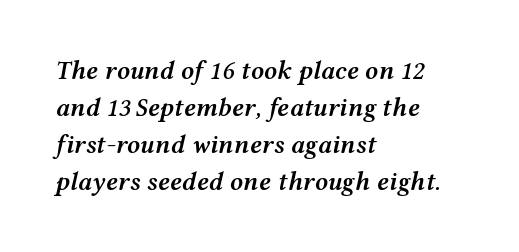
Caption: multi-line text, flush left, ragged right. In terms of leading, this rendering sits right in the middle. Between one letter and the next there's only the usual sliver of space. The foot of each line stays bare and open. Notice the strokes are somewhat thickened but not fully heavy: this is a semibold.
